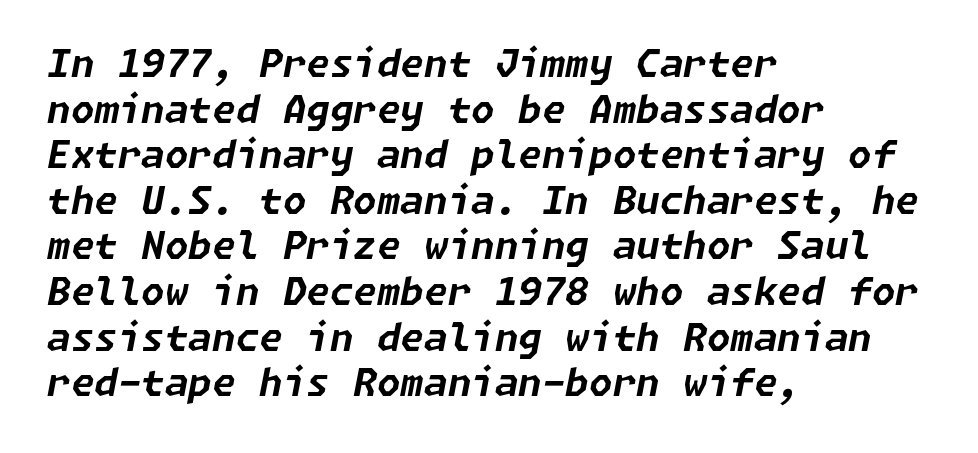
Q: Is the text bold? A: Yes.
Q: Is the text italic (slanted)? A: Yes, it leans right by about 11 degrees.
Q: Is the text underlined? A: No.
Q: How is the paragraph aligned? A: Left-aligned.
Q: Is the spacing between letters normal or unusually wide? A: Normal.
Q: Width (condensed, normal, or wide)? A: Normal.
Q: Stroke contrast? A: Low.
Q: x-height? A: Medium.
